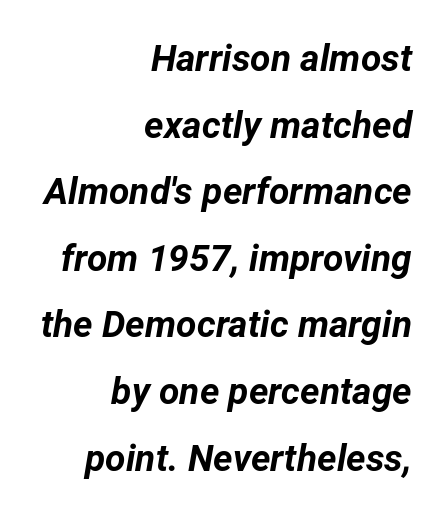
{"italic": "yes", "lean": "right", "slant_degrees": 12, "bold": "yes", "weight": "bold", "width": "normal", "stroke_contrast": "low", "x_height": "medium", "monospaced": "no", "underline": "no", "align": "right", "line_spacing_ratio": 1.8, "letter_spacing": "normal", "letter_spacing_em": 0.0, "glyph_px": 37}
